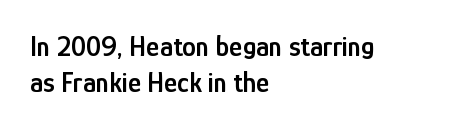
How would I describe the line gaps? Plain and ordinary. The face used here is rendered with its standard letterfit. A typesetter would call this proportional, since set widths differ per character. The foot of each line stays bare and open. Unlike italic type, these characters show no tilt at all. Nothing sits at the stroke ends, so this counts as sans-serif.
